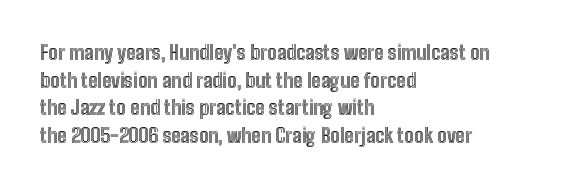
{"italic": "no", "underline": "no", "align": "left", "line_spacing": "normal", "line_spacing_ratio": 1.38, "letter_spacing": "normal", "letter_spacing_em": 0.0, "glyph_px": 20}
